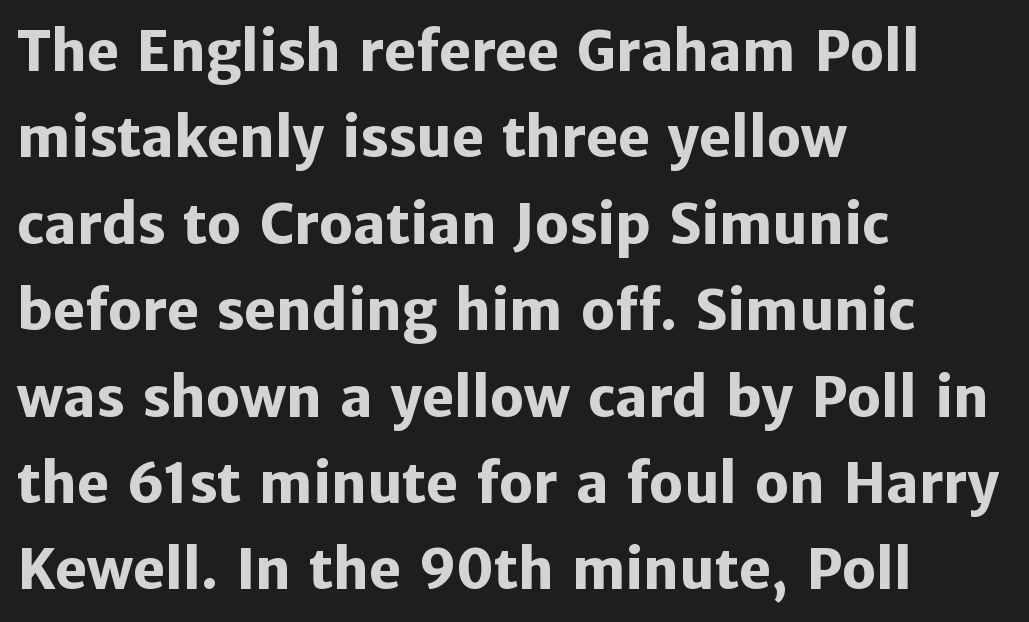
{"serif": "no", "italic": "no", "bold": "yes", "weight": "heavy", "width": "normal", "stroke_contrast": "low", "x_height": "medium", "monospaced": "no", "underline": "no", "align": "left", "line_spacing": "normal", "line_spacing_ratio": 1.6, "letter_spacing": "normal", "letter_spacing_em": 0.0, "glyph_px": 54}
